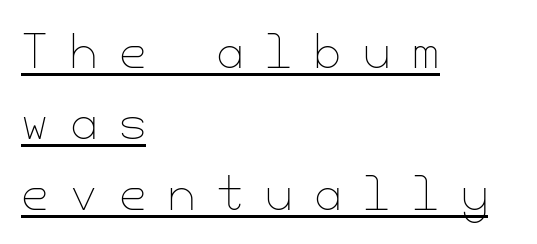
Honestly, the row spacing looks completely unremarkable. The lines are quadded left. The rendered words wear a rule along their underside. There is plenty of visible air inserted between adjacent glyphs. The typesetting does not lean heavy: it is not bold.
